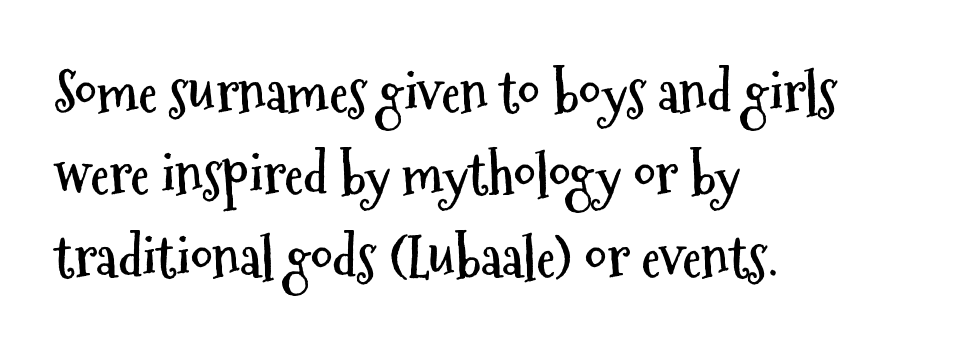
The image shows 55 px semibold, condensed sans-serif type, upright; set left-aligned, normal line spacing (1.5x), normal letter spacing, not underlined; medium stroke contrast and a medium x-height.
